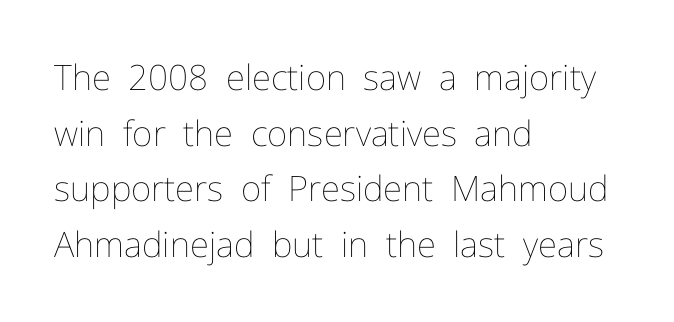
{"italic": "no", "bold": "no", "weight": "thin", "width": "normal", "stroke_contrast": "low", "x_height": "medium", "monospaced": "no", "underline": "no", "align": "left", "line_spacing": "normal", "line_spacing_ratio": 1.59, "letter_spacing": "normal", "letter_spacing_em": 0.0, "glyph_px": 35}
